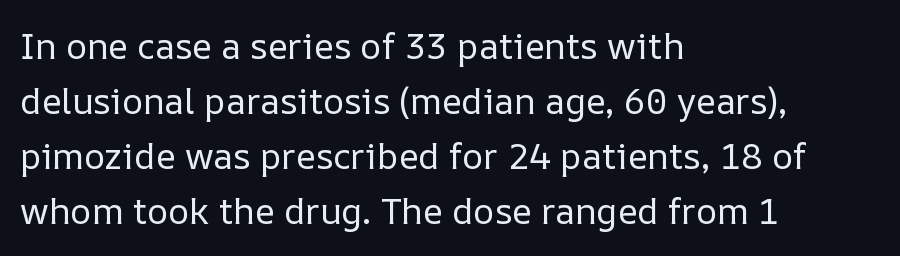
{"italic": "no", "bold": "no", "weight": "regular", "width": "normal", "stroke_contrast": "low", "x_height": "medium", "monospaced": "no", "underline": "no", "align": "left", "line_spacing": "normal", "line_spacing_ratio": 1.53, "letter_spacing": "normal", "letter_spacing_em": 0.0, "glyph_px": 36}
